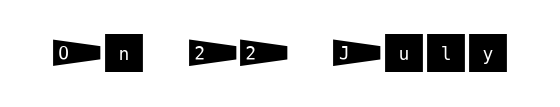
Q: Is the text italic (slanted)? A: No, it is upright.
Q: Is the typeface a serif or a sans-serif typeface? A: Sans-serif.
Q: Is the text underlined? A: No.
Q: Is the spacing between letters normal or unusually wide? A: Normal.
Q: Width (condensed, normal, or wide)? A: Normal.
Q: Stroke contrast? A: Medium.
Q: x-height? A: Large.
